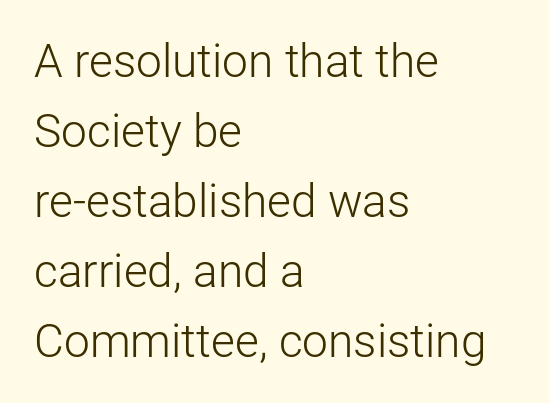
The image shows 46 px light sans-serif type, upright; set left-aligned, normal line spacing (1.52x), normal letter spacing, not underlined; low stroke contrast and a medium x-height.
